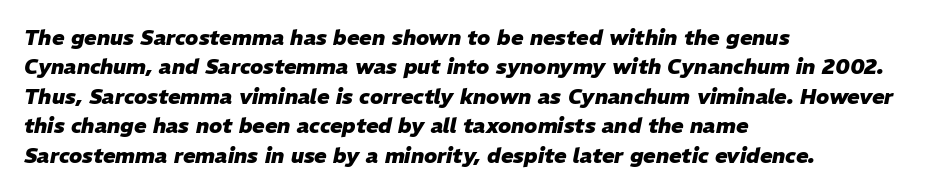
A dark, heavy texture on the line: the type is bold. Typeset ragged right — the left edge is the straight one. Whoever set this chose a conventional vertical rhythm. It's the slanting kind of type. This rendering leaves character spacing at its baseline value.
